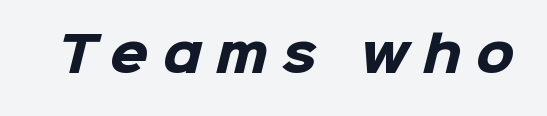
Q: Is the text bold? A: Yes.
Q: Is the typeface a serif or a sans-serif typeface? A: Sans-serif.
Q: Is the text underlined? A: No.
Q: Is the spacing between letters normal or unusually wide? A: Unusually wide.
Q: Width (condensed, normal, or wide)? A: Normal.
Q: Stroke contrast? A: Low.
Q: x-height? A: Medium.
Q: Monospaced? A: No.
